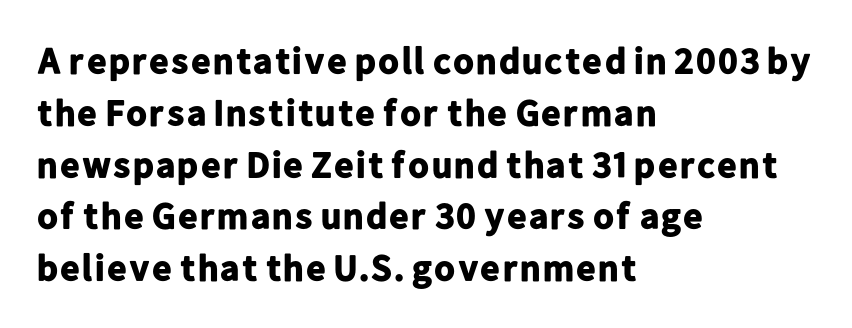
Where is the straight margin? On the left. Descender tails drop into unmarked territory. Students, note that the glyphs here touch the page at normal intervals. Unlike a traditional serif, this face leaves its strokes unadorned. Proportional: the letters do not fall into vertical columns.
